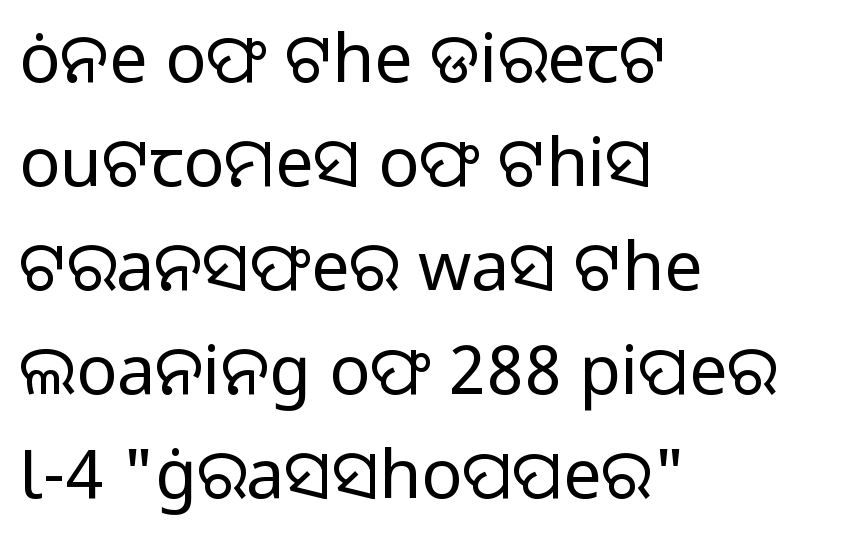
Q: Is the text bold? A: No.
Q: Is the text italic (slanted)? A: No, it is upright.
Q: Is the typeface a serif or a sans-serif typeface? A: Sans-serif.
Q: Is the text underlined? A: No.
Q: How is the paragraph aligned? A: Left-aligned.
Q: Is the spacing between letters normal or unusually wide? A: Normal.
Q: Is the spacing between lines tight, normal or loose? A: Normal.
Q: Width (condensed, normal, or wide)? A: Normal.
Q: Stroke contrast? A: Low.
Q: x-height? A: Medium.
Q: Monospaced? A: No.
